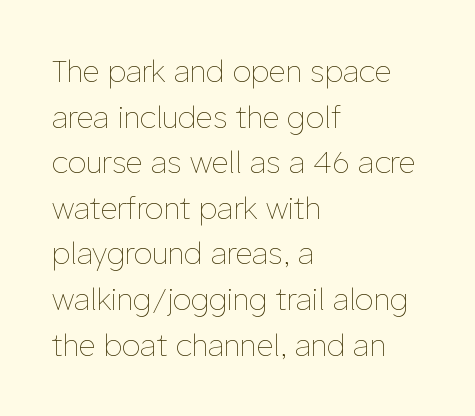
Q: Is the text bold? A: No.
Q: Is the text italic (slanted)? A: No, it is upright.
Q: Is the text underlined? A: No.
Q: How is the paragraph aligned? A: Left-aligned.
Q: Is the spacing between letters normal or unusually wide? A: Normal.
Q: Is the spacing between lines tight, normal or loose? A: Normal.
Q: Width (condensed, normal, or wide)? A: Normal.
Q: Stroke contrast? A: Low.
Q: x-height? A: Medium.
Q: Monospaced? A: No.
